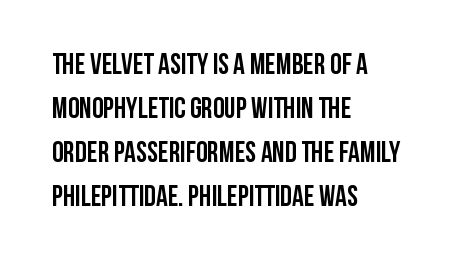
What kind of face is this? One without serifs — a sans. The horizontal fit of the characters is conventional and even. Words float on clear page, feet unadorned. Is the block centered? No — it sits flush against the left margin. A normal amount of white space separates one row of letters from the next. Do the characters align in a grid? No, the font is proportional.
